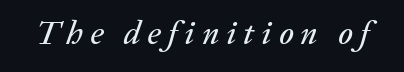
The image shows 33 px text type, italic (leaning right); set unusually wide letter spacing (+0.21 em), not underlined; low stroke contrast and a medium x-height.
